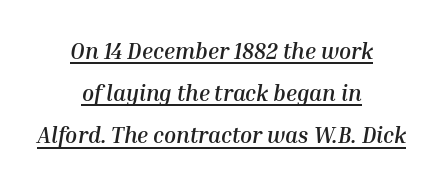
Compared with typical body copy, the letter spacing here is the same. Line starts and ends both wander, symmetrically. An italicized treatment has been applied to the whole sample. Regarding leading, the lines here are spaced well apart. A baseline rule has been typeset under these characters.
